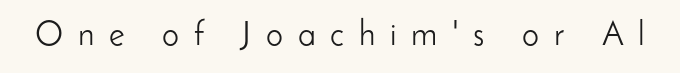
{"serif": "no", "italic": "no", "bold": "no", "weight": "light", "width": "normal", "stroke_contrast": "low", "x_height": "small", "monospaced": "no", "underline": "no", "letter_spacing": "wide", "letter_spacing_em": 0.43, "glyph_px": 34}
